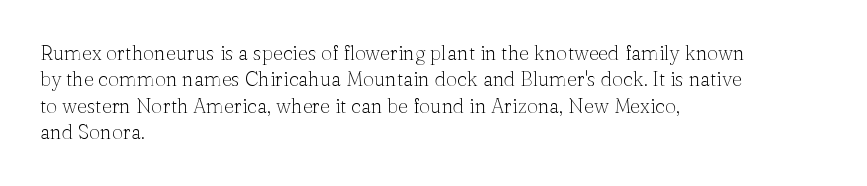
The image shows 20 px text type, upright; set left-aligned, normal line spacing (1.32x), normal letter spacing, not underlined.
